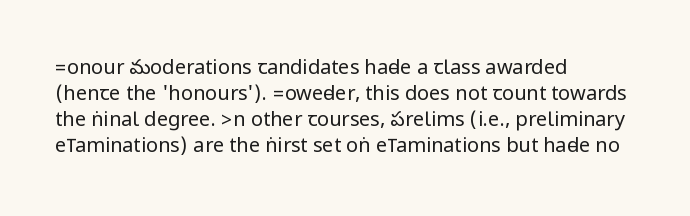
Q: Is the text bold? A: No.
Q: Is the text italic (slanted)? A: No, it is upright.
Q: Is the text underlined? A: No.
Q: How is the paragraph aligned? A: Left-aligned.
Q: Is the spacing between letters normal or unusually wide? A: Normal.
Q: Is the spacing between lines tight, normal or loose? A: Normal.
